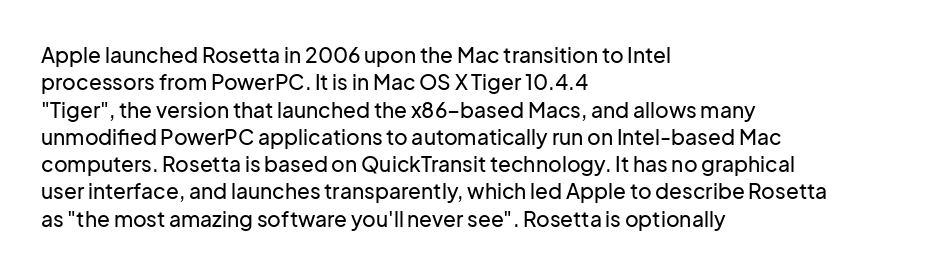
Q: Is the text italic (slanted)? A: No, it is upright.
Q: Is the text underlined? A: No.
Q: How is the paragraph aligned? A: Left-aligned.
Q: Is the spacing between letters normal or unusually wide? A: Normal.
Q: Is the spacing between lines tight, normal or loose? A: Normal.
